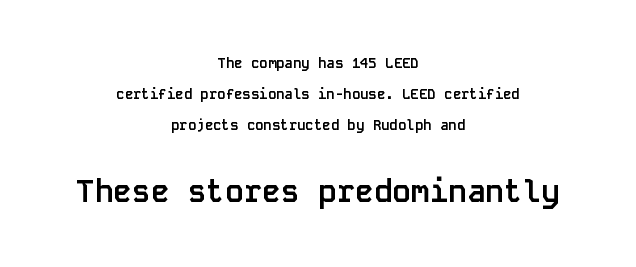
The image shows 31 px semibold sans-serif type, upright, monospaced; set centered, loose line spacing (2.2x), normal letter spacing, not underlined; the second (bottom) block is 2.21x larger; low stroke contrast and a large x-height.
